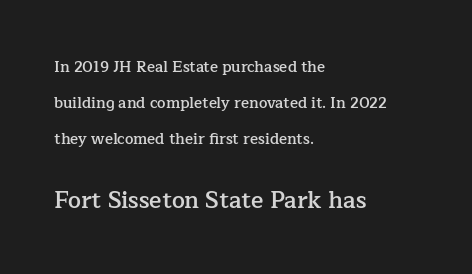
{"italic": "no", "bold": "semi", "underline": "no", "align": "left", "line_spacing": "loose", "line_spacing_ratio": 2.41, "letter_spacing": "normal", "letter_spacing_em": 0.0, "larger_block": "second", "size_ratio": 1.53, "glyph_px": 23}
